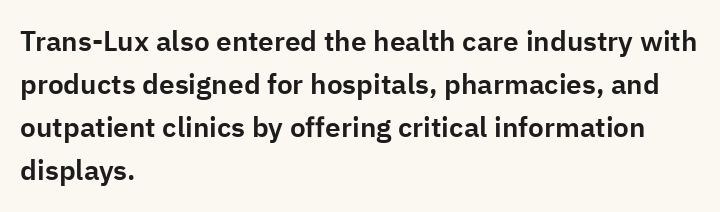
{"serif": "no", "italic": "no", "width": "normal", "stroke_contrast": "low", "x_height": "medium", "monospaced": "no", "underline": "no", "align": "left", "line_spacing": "normal", "line_spacing_ratio": 1.53, "letter_spacing": "normal", "letter_spacing_em": 0.0, "glyph_px": 28}
